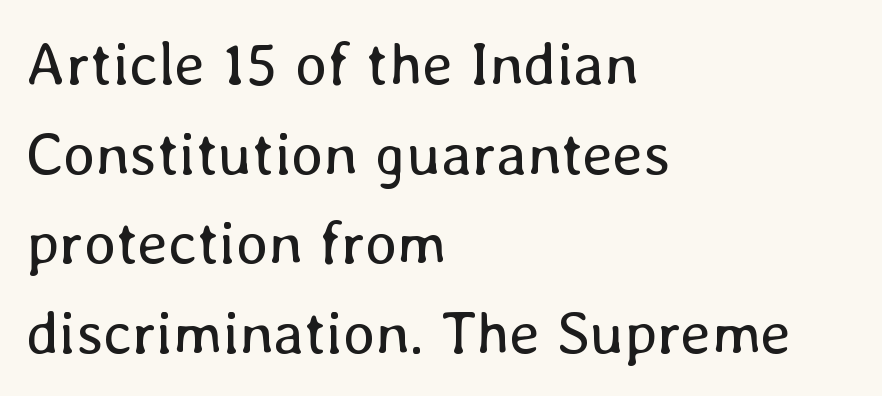
Q: Is the text bold? A: No.
Q: Is the text italic (slanted)? A: No, it is upright.
Q: Is the text underlined? A: No.
Q: How is the paragraph aligned? A: Left-aligned.
Q: Is the spacing between letters normal or unusually wide? A: Normal.
Q: Is the spacing between lines tight, normal or loose? A: Normal.
Q: Width (condensed, normal, or wide)? A: Normal.
Q: Stroke contrast? A: Low.
Q: x-height? A: Medium.
Q: Monospaced? A: No.
